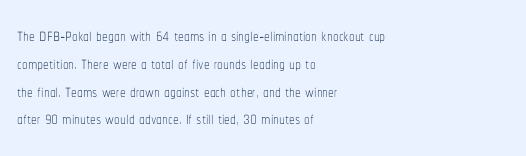
Q: Is the text bold? A: No.
Q: Is the text italic (slanted)? A: No, it is upright.
Q: Is the text underlined? A: No.
Q: How is the paragraph aligned? A: Left-aligned.
Q: Is the spacing between letters normal or unusually wide? A: Normal.
